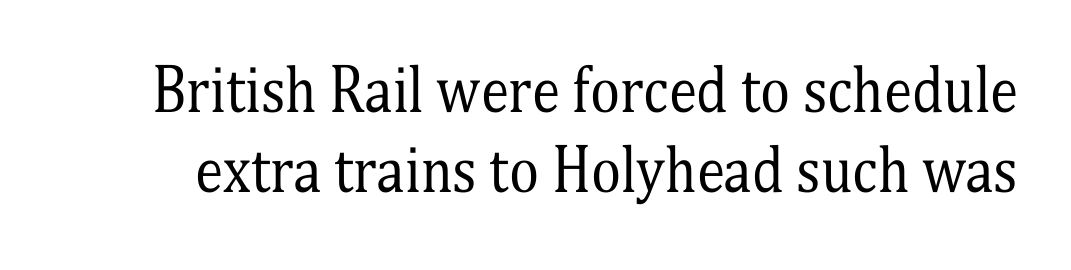
The image shows 57 px regular-weight, condensed serif type, upright; set normal line spacing (1.4x), normal letter spacing, not underlined; medium stroke contrast and a medium x-height.
